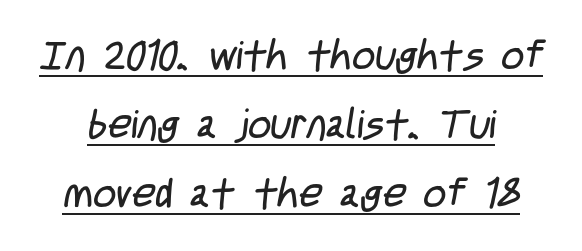
The image shows 40 px regular-weight, condensed sans-serif type; set line spacing 1.73x, normal letter spacing, underlined; low stroke contrast and a large x-height.
